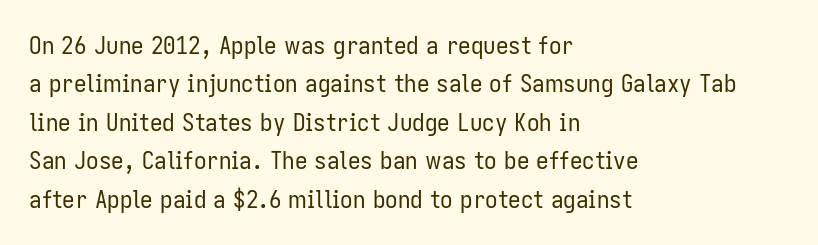
This sample uses an upright cut, with every glyph sitting square on the baseline. The string is rendered with underlining switched off. Tracking value appears to be zero — textbook default spacing. The lines in this sample share a left origin and differ only in where they stop. Vertical spacing — default.
